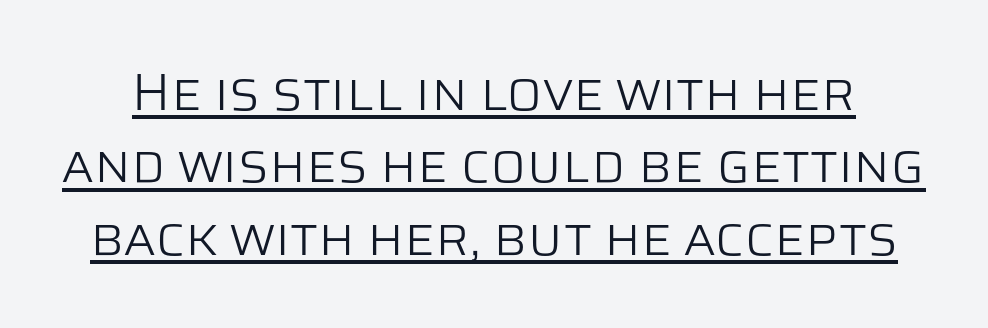
The image shows 52 px light sans-serif type, upright; set normal line spacing (1.39x), normal letter spacing, underlined; low stroke contrast and a large x-height.
